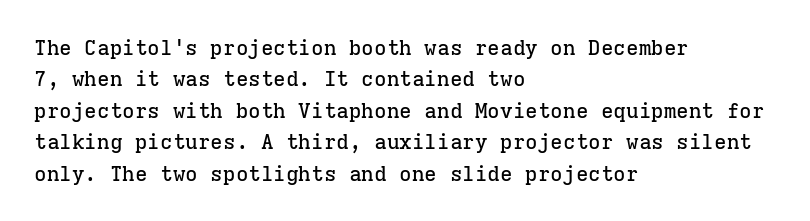
The image shows 21 px text type, upright; set left-aligned, normal line spacing (1.5x), normal letter spacing, not underlined.
